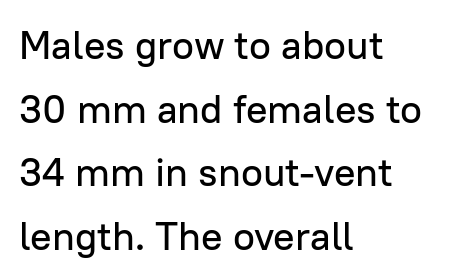
The image shows 40 px sans-serif type, upright; set left-aligned, normal line spacing (1.59x), normal letter spacing, not underlined; low stroke contrast and a medium x-height.
